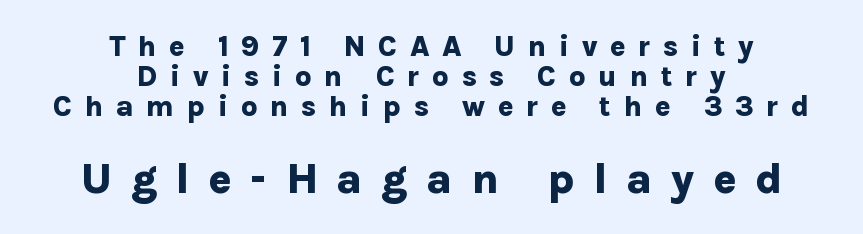
Q: Is the text bold? A: Yes.
Q: Is the text italic (slanted)? A: No, it is upright.
Q: Is the typeface a serif or a sans-serif typeface? A: Sans-serif.
Q: Is the text underlined? A: No.
Q: How is the paragraph aligned? A: Centered.
Q: Is the spacing between letters normal or unusually wide? A: Unusually wide.
Q: Is the spacing between lines tight, normal or loose? A: Tight.
Q: Which block of text is set in a larger size, the first (top) or the second (bottom)? A: The second (bottom) one.
Q: Width (condensed, normal, or wide)? A: Normal.
Q: Stroke contrast? A: Low.
Q: x-height? A: Medium.
Q: Monospaced? A: No.
